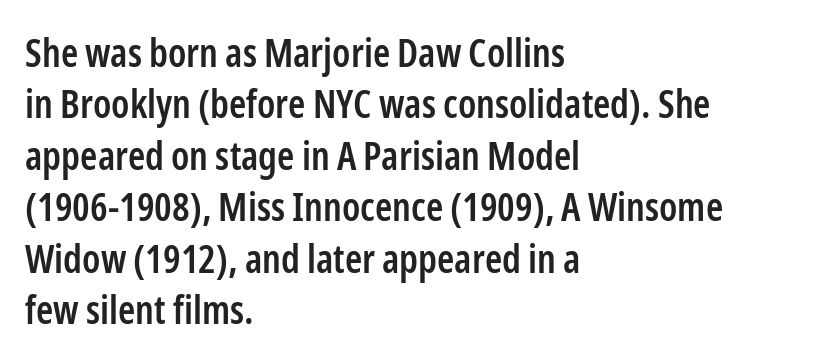
The image shows 39 px semibold, condensed sans-serif type, upright; set left-aligned, normal line spacing (1.32x), normal letter spacing, not underlined; low stroke contrast and a medium x-height.
